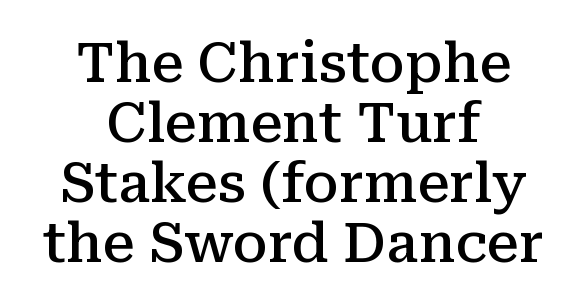
Q: Is the text bold? A: Semi-bold.
Q: Is the text italic (slanted)? A: No, it is upright.
Q: Is the typeface a serif or a sans-serif typeface? A: Serif.
Q: Is the text underlined? A: No.
Q: How is the paragraph aligned? A: Centered.
Q: Is the spacing between letters normal or unusually wide? A: Normal.
Q: Is the spacing between lines tight, normal or loose? A: Tight.
Q: Width (condensed, normal, or wide)? A: Normal.
Q: Stroke contrast? A: Medium.
Q: x-height? A: Medium.
Q: Monospaced? A: No.
